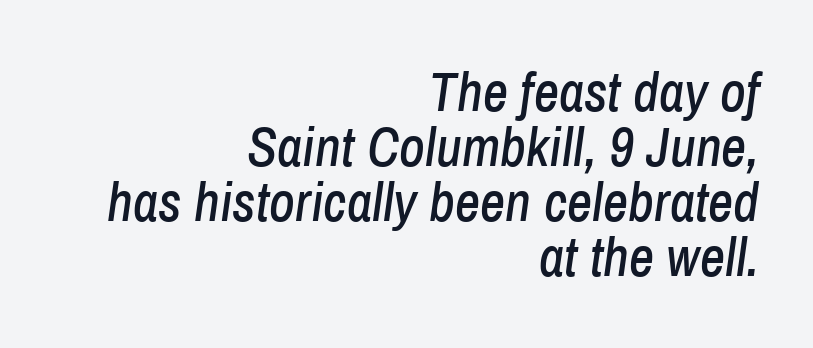
The image shows 55 px condensed type, italic (leaning right); set right-aligned, tight line spacing (1.0x), normal letter spacing, not underlined; low stroke contrast and a medium x-height.
